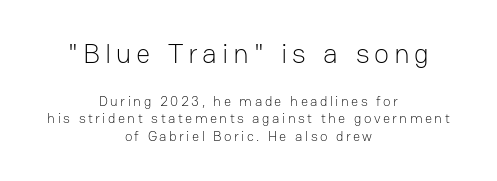
Size hierarchy here favors the leading block over the trailing one. Any mark beneath the type? The region is blank. This sample uses a sans-serif face. The lettering stays uniformly vertical, giving the passage a roman look. Stems here are at most as thick as an everyday book face. Horizontal alignment here is central, giving a formal, balanced look.
